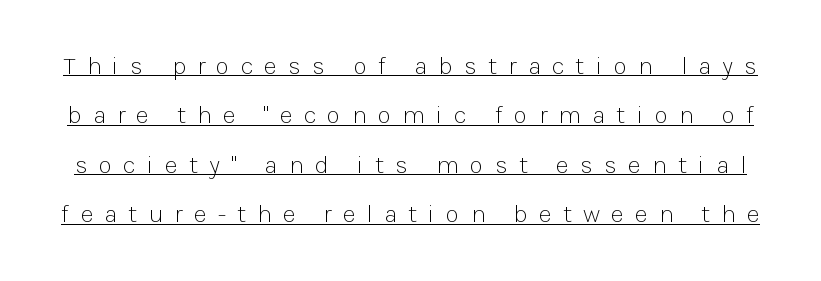
The image shows 25 px text type, upright; set loose line spacing (1.98x), unusually wide letter spacing (+0.45 em), underlined.
